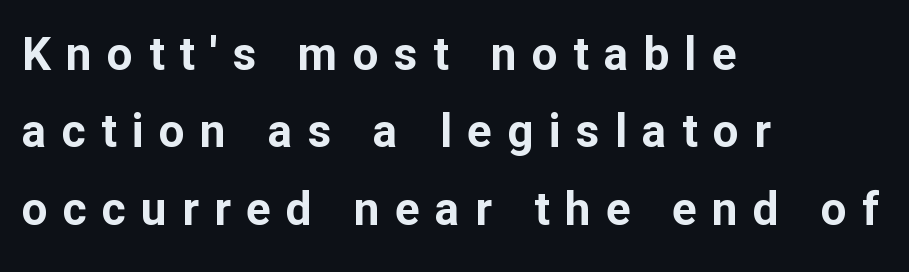
{"serif": "no", "italic": "no", "bold": "yes", "weight": "bold", "width": "normal", "stroke_contrast": "low", "x_height": "medium", "monospaced": "no", "underline": "no", "align": "left", "line_spacing": "normal", "line_spacing_ratio": 1.68, "letter_spacing": "wide", "letter_spacing_em": 0.33, "glyph_px": 46}
